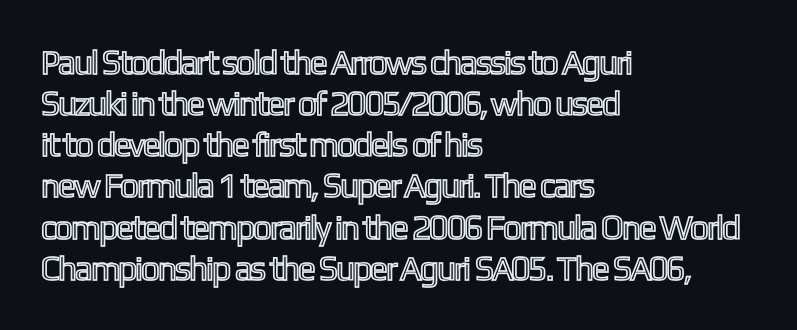
{"italic": "no", "width": "condensed", "x_height": "medium", "monospaced": "no", "underline": "no", "align": "left", "line_spacing_ratio": 1.21, "letter_spacing": "normal", "letter_spacing_em": 0.0, "glyph_px": 34}
